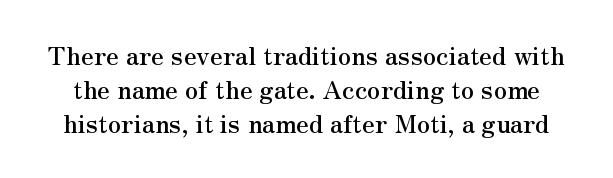
Q: Is the text italic (slanted)? A: No, it is upright.
Q: Is the text underlined? A: No.
Q: Is the spacing between letters normal or unusually wide? A: Normal.
Q: Is the spacing between lines tight, normal or loose? A: Normal.
